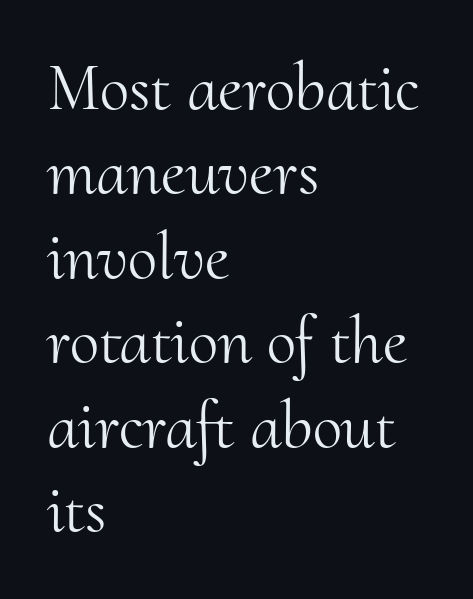
Q: Is the text bold? A: No.
Q: Is the text italic (slanted)? A: No, it is upright.
Q: Is the typeface a serif or a sans-serif typeface? A: Serif.
Q: Is the text underlined? A: No.
Q: How is the paragraph aligned? A: Left-aligned.
Q: Is the spacing between letters normal or unusually wide? A: Normal.
Q: Is the spacing between lines tight, normal or loose? A: Normal.
Q: Width (condensed, normal, or wide)? A: Normal.
Q: Stroke contrast? A: Medium.
Q: x-height? A: Small.
Q: Monospaced? A: No.
